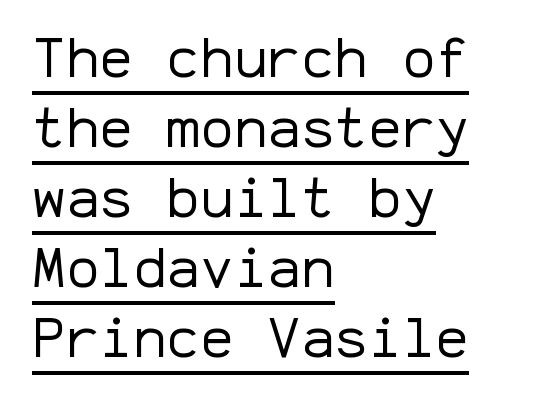
{"serif": "no", "italic": "no", "bold": "no", "weight": "regular", "width": "normal", "stroke_contrast": "low", "x_height": "medium", "monospaced": "yes", "underline": "yes", "align": "left", "line_spacing": "normal", "line_spacing_ratio": 1.25, "letter_spacing": "normal", "letter_spacing_em": 0.0, "glyph_px": 56}
